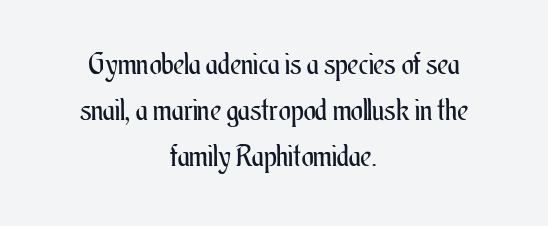
The image shows 29 px regular-weight, condensed type, upright; set centered, normal line spacing (1.58x), normal letter spacing, not underlined; medium stroke contrast and a small x-height.
